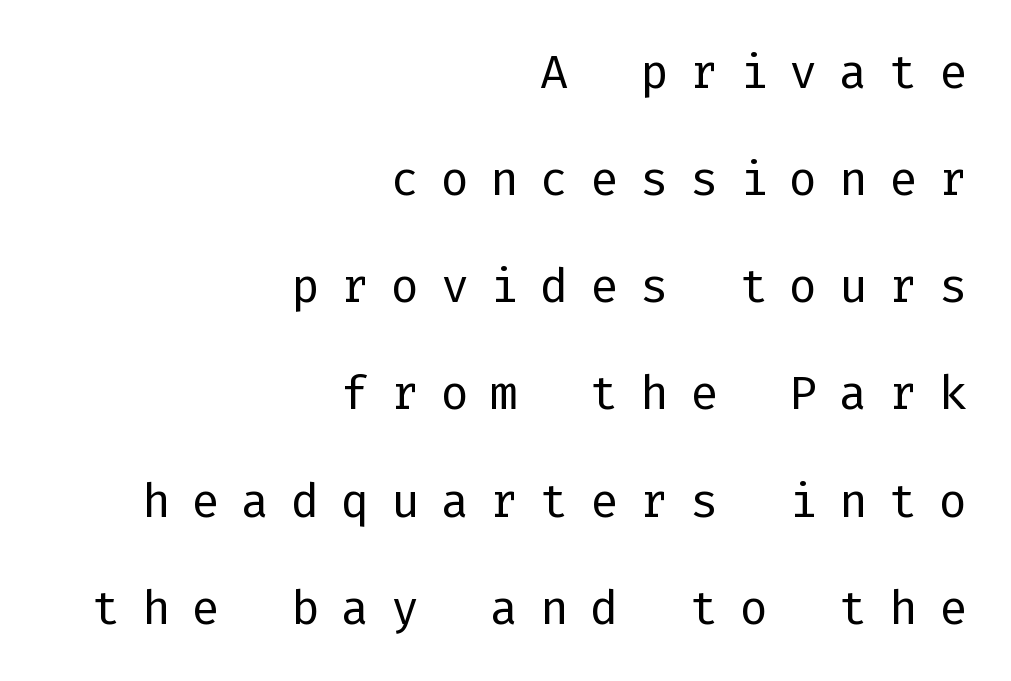
The horizontal fit of the characters is loose and conspicuously gappy. Rows of type keep a wide berth in the vertical direction. The space beneath each line is pristine and unruled. Notice how the passage keeps a crisp vertical edge on the right only.
